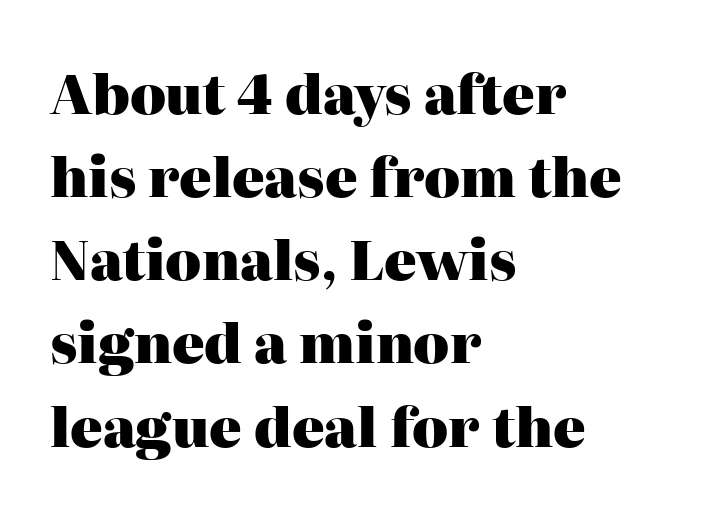
{"serif": "yes", "italic": "no", "bold": "yes", "weight": "heavy", "width": "normal", "stroke_contrast": "high", "x_height": "medium", "monospaced": "no", "underline": "no", "align": "left", "line_spacing": "normal", "line_spacing_ratio": 1.54, "letter_spacing": "normal", "letter_spacing_em": 0.0, "glyph_px": 54}
